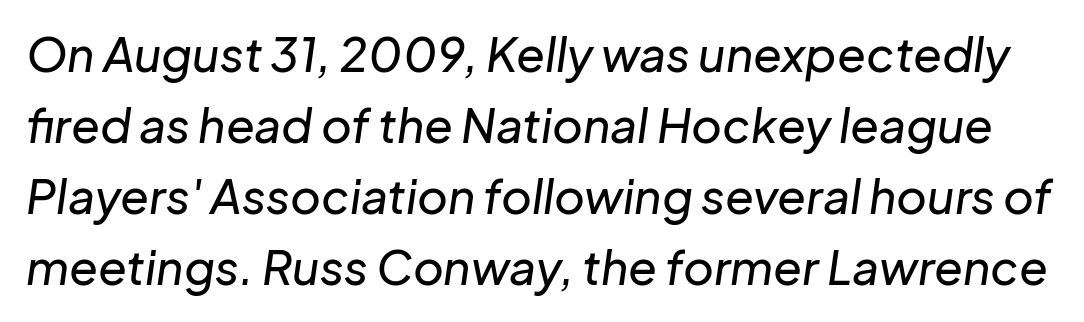
Q: Is the text italic (slanted)? A: Yes, it leans right by about 8 degrees.
Q: Is the text underlined? A: No.
Q: Is the spacing between letters normal or unusually wide? A: Normal.
Q: Is the spacing between lines tight, normal or loose? A: Normal.
Q: Width (condensed, normal, or wide)? A: Normal.
Q: Stroke contrast? A: Low.
Q: x-height? A: Medium.
Q: Monospaced? A: No.
